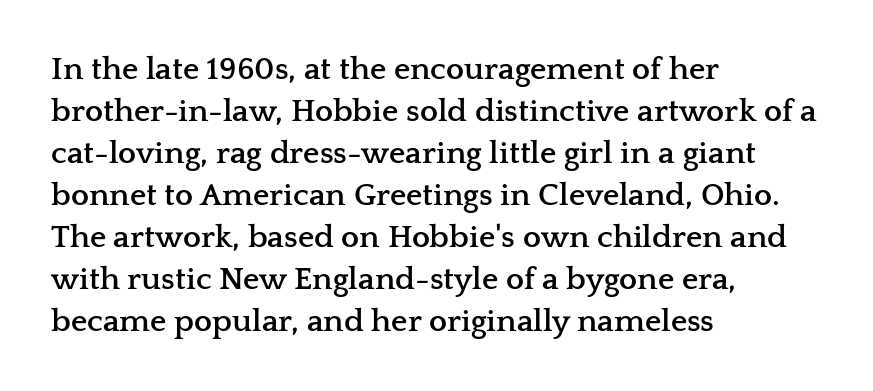
The image shows 32 px semibold, wide serif type, upright; set left-aligned, normal line spacing (1.31x), normal letter spacing, not underlined; low stroke contrast and a medium x-height.
